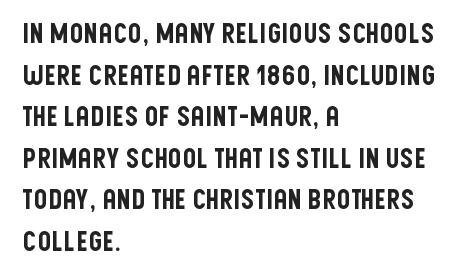
The image shows 27 px text type, upright; set left-aligned, normal line spacing (1.54x), normal letter spacing, not underlined.
